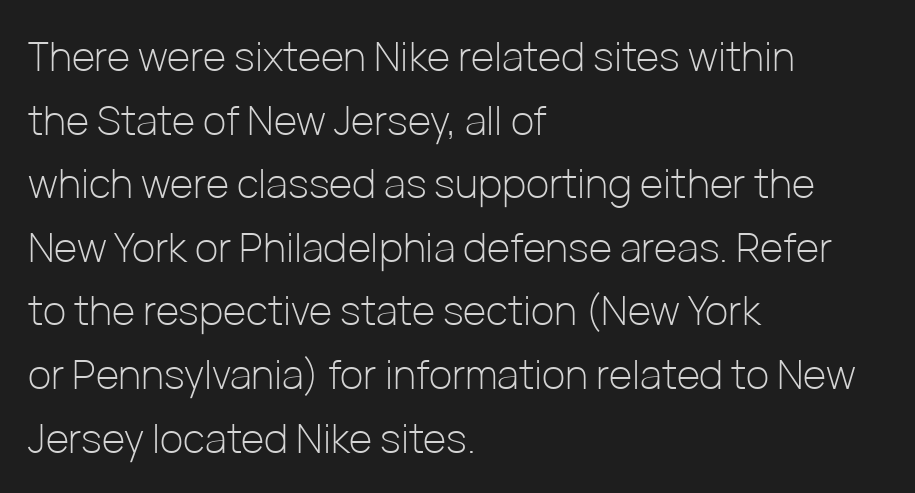
The passage shown is typed in a proportional face where columns would drift. Letters rest on an invisible, unmarked baseline. This sample uses plain, unmodified letter spacing. In terms of letterform style, serifs are entirely absent.
